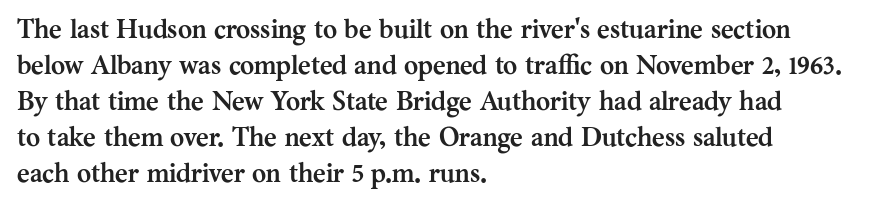
Is there much room between lines? A standard amount, neither cramped nor airy. This rendering features lettering with no underline. The typography opts for an upright posture over an oblique one. Standard letterfit; no display-style spreading of the glyphs. Line starts are locked; line ends wander. Heavy-handed strokes throughout: this text is bold.
